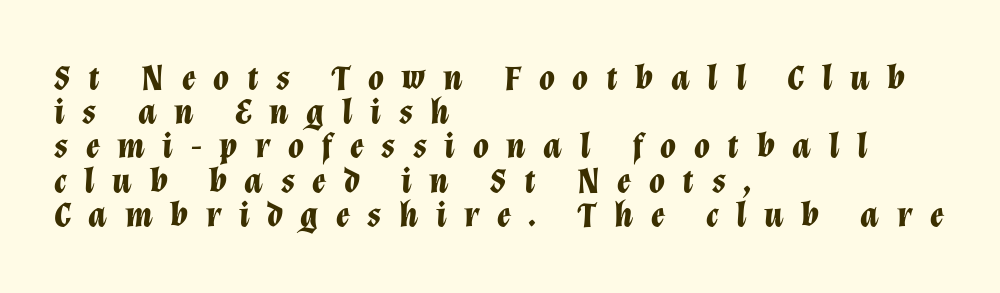
The image shows 36 px bold type, italic (leaning right); set left-aligned, tight line spacing (0.95x), unusually wide letter spacing (+0.49 em), not underlined; low stroke contrast and a medium x-height.
